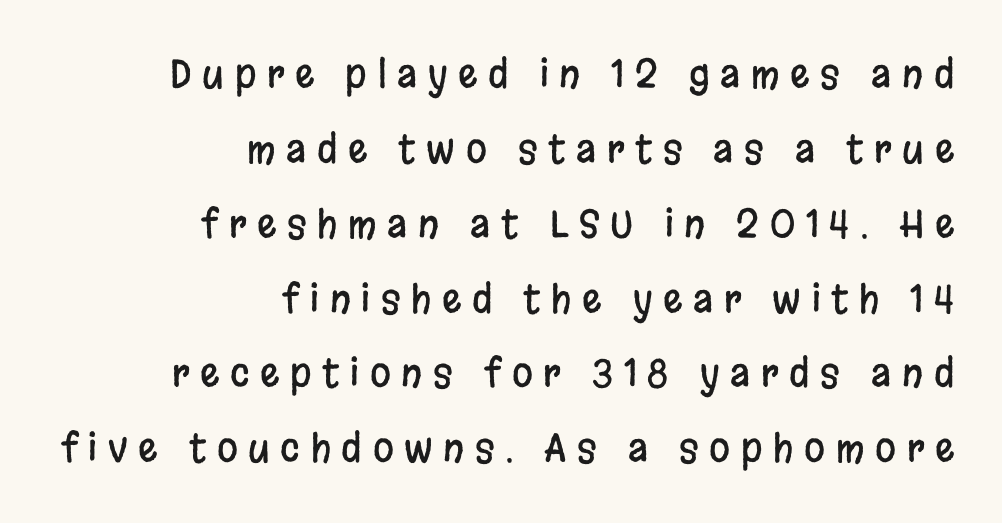
Q: Is the text italic (slanted)? A: No, it is upright.
Q: Is the typeface a serif or a sans-serif typeface? A: Sans-serif.
Q: Is the text underlined? A: No.
Q: How is the paragraph aligned? A: Right-aligned.
Q: Is the spacing between letters normal or unusually wide? A: Unusually wide.
Q: Is the spacing between lines tight, normal or loose? A: Loose.
Q: Width (condensed, normal, or wide)? A: Condensed.
Q: Stroke contrast? A: Low.
Q: x-height? A: Large.
Q: Monospaced? A: No.
